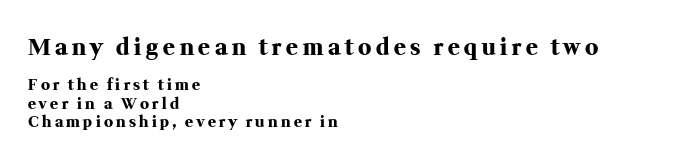
Q: Is the text bold? A: Yes.
Q: Is the text italic (slanted)? A: No, it is upright.
Q: Is the text underlined? A: No.
Q: How is the paragraph aligned? A: Left-aligned.
Q: Is the spacing between letters normal or unusually wide? A: Unusually wide.
Q: Which block of text is set in a larger size, the first (top) or the second (bottom)? A: The first (top) one.
